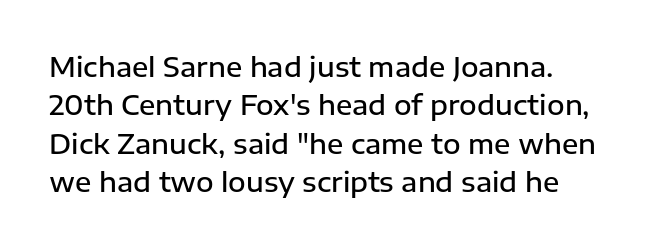
The image shows 27 px text type, upright; set left-aligned, normal line spacing (1.42x), normal letter spacing, not underlined.
